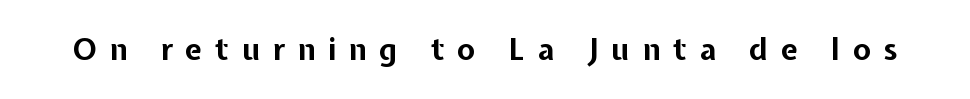
The passage shown has open, widely tracked lettering throughout. No feet cap the strokes, marking this as sans-serif type. Is this a fixed-width face? No — the glyphs have proportional, varying widths. Only glyphs here, with clear space below each row. You'd pick this weight for a headline — it's a proper bold.
